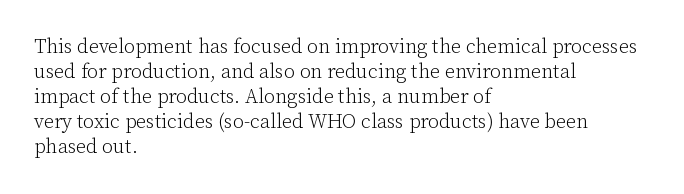
The image shows 20 px text type, upright; set left-aligned, normal line spacing (1.25x), normal letter spacing, not underlined.
